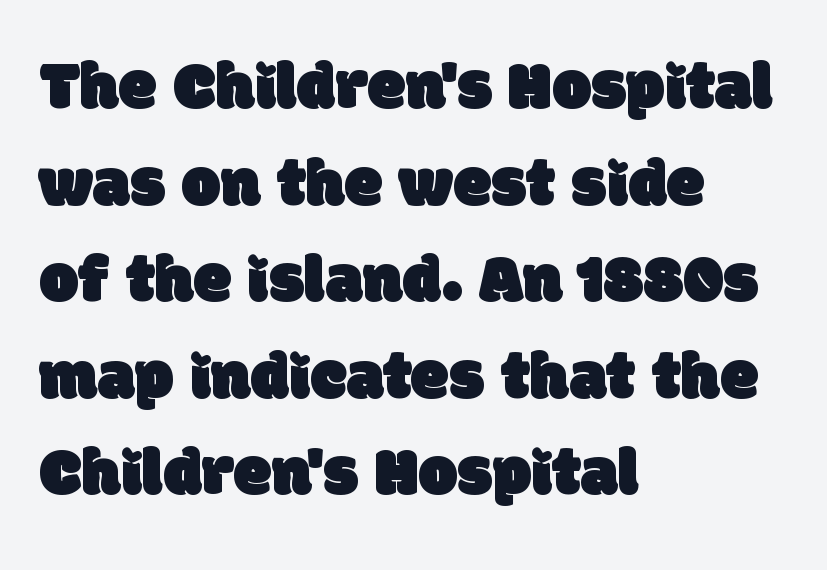
In terms of leading, this rendering sits right in the middle. Standard letterfit; no display-style spreading of the glyphs. The typesetter chose a ragged-right arrangement here. You could not count columns in this text — the font is proportionally spaced.
